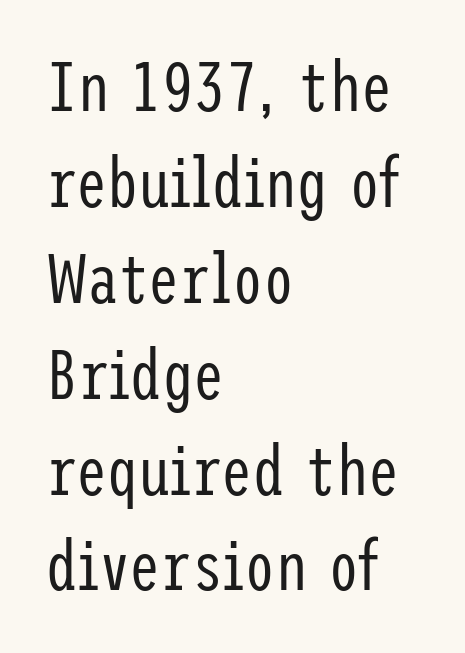
Serif or sans? Sans — the stroke terminals are bare. The ragged edge is on the right, which tells us the setting is flush left. Interline gaps are of average width in this sample. Underlining? Definitely not there. Ascenders rise straight up at ninety degrees.
